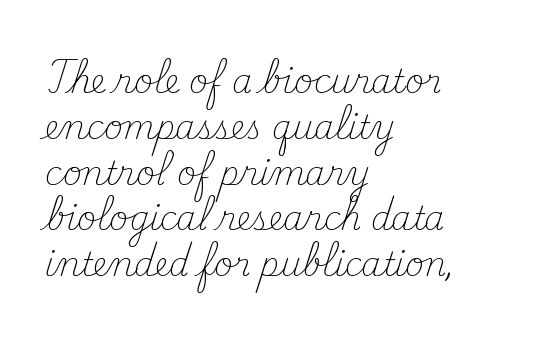
Q: Is the text bold? A: No.
Q: Is the text italic (slanted)? A: Yes.
Q: Is the typeface a serif or a sans-serif typeface? A: Serif.
Q: Is the text underlined? A: No.
Q: How is the paragraph aligned? A: Left-aligned.
Q: Is the spacing between letters normal or unusually wide? A: Normal.
Q: Is the spacing between lines tight, normal or loose? A: Normal.
Q: Width (condensed, normal, or wide)? A: Normal.
Q: Stroke contrast? A: Medium.
Q: x-height? A: Small.
Q: Monospaced? A: No.
